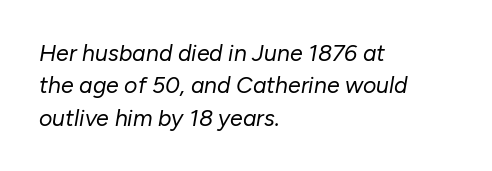
The lines sit at an ordinary, default distance from one another. Underline: absent. The specimen reads as italic at a glance. One-word summary of the alignment: left. Words appear dense and cohesive because spacing is normal. Stroke mass is kept to a normal reading level or below.
